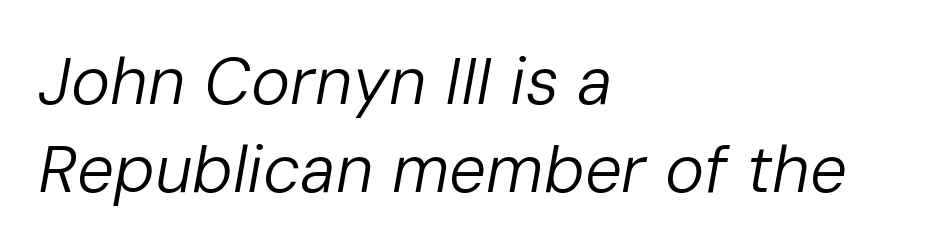
Q: Is the text bold? A: No.
Q: Is the text italic (slanted)? A: Yes, it leans right by about 10 degrees.
Q: Is the text underlined? A: No.
Q: How is the paragraph aligned? A: Left-aligned.
Q: Is the spacing between letters normal or unusually wide? A: Normal.
Q: Is the spacing between lines tight, normal or loose? A: Normal.
Q: Width (condensed, normal, or wide)? A: Normal.
Q: Stroke contrast? A: Low.
Q: x-height? A: Medium.
Q: Monospaced? A: No.
